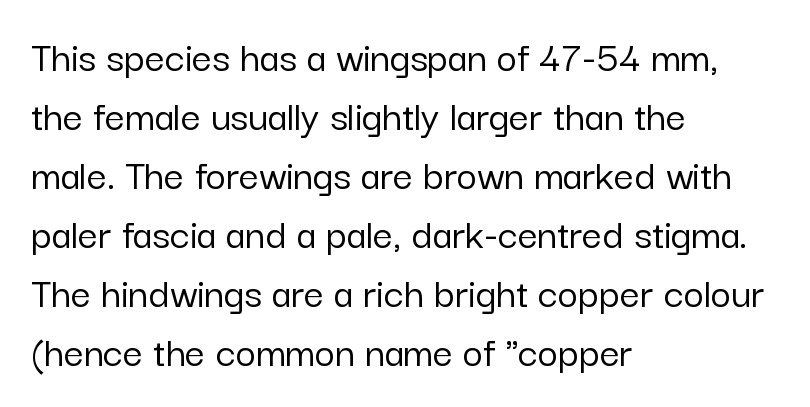
The image shows 44 px sans-serif type, upright; set left-aligned, normal line spacing (1.34x), normal letter spacing, not underlined; low stroke contrast and a medium x-height.
